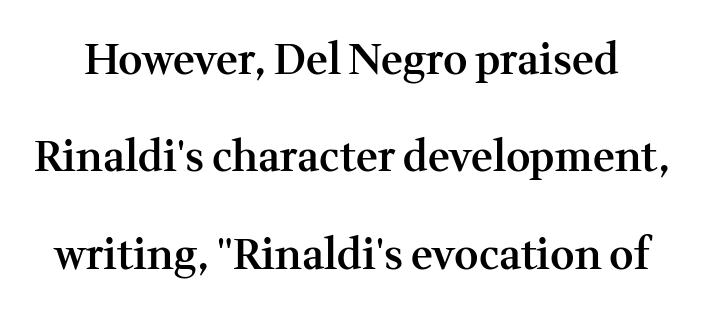
The image shows 42 px semibold serif type, upright; set loose line spacing (2.32x), normal letter spacing, not underlined; medium stroke contrast and a medium x-height.
